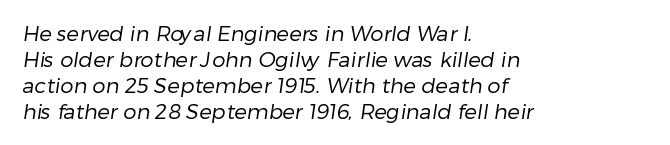
The image shows 21 px text type; set left-aligned, line spacing 1.24x, normal letter spacing, not underlined.
